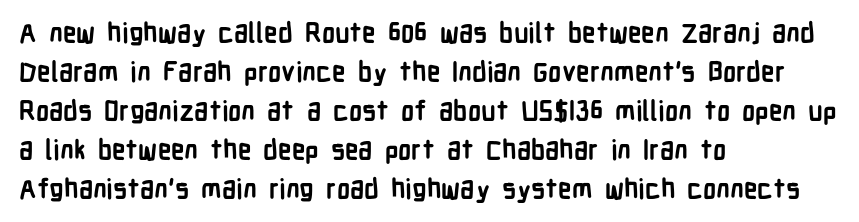
Line starts are locked; line ends wander. On the weight axis this lands at bold, roughly 700. Italic: no, the glyphs are upright roman. Glance below the letters and you will spot only blank space.
